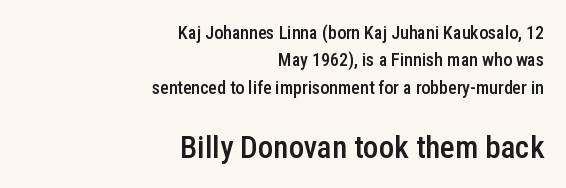
The image shows 31 px semibold, condensed sans-serif type, upright; set right-aligned, normal line spacing (1.52x), normal letter spacing, not underlined; the second (bottom) block is 1.72x larger; low stroke contrast and a medium x-height.
